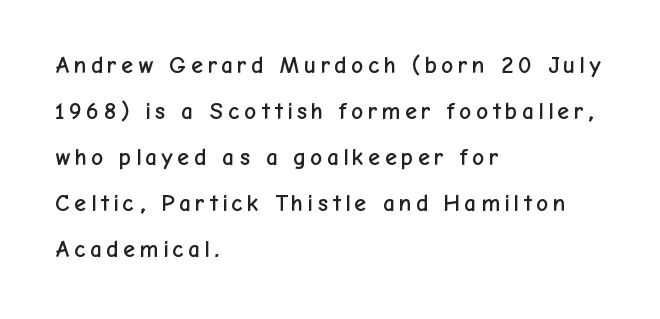
The image shows 24 px text type, upright; set left-aligned, loose line spacing (1.92x), not underlined.
